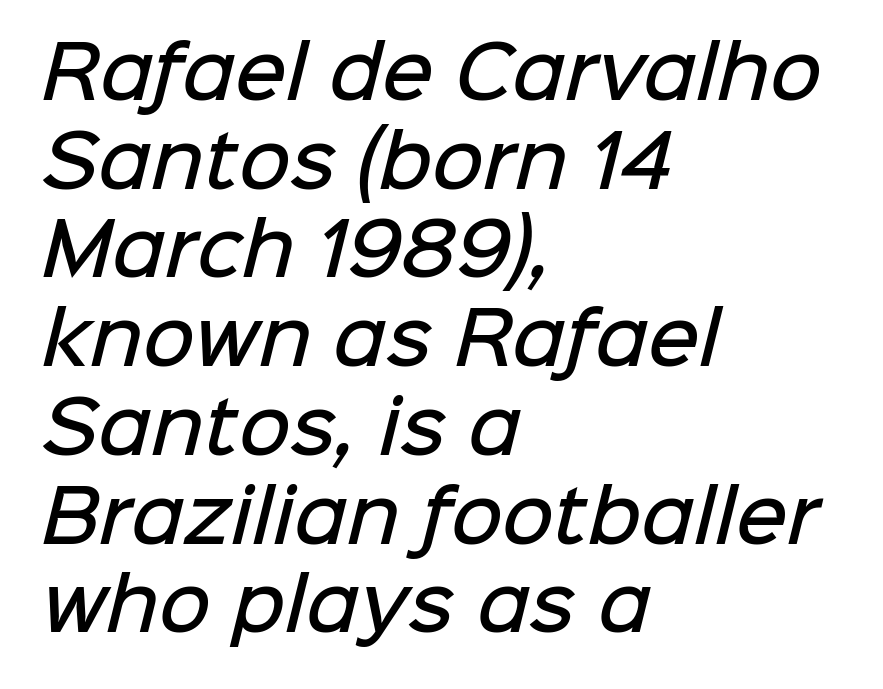
Q: Is the text bold? A: Semi-bold.
Q: Is the typeface a serif or a sans-serif typeface? A: Sans-serif.
Q: Is the text underlined? A: No.
Q: How is the paragraph aligned? A: Left-aligned.
Q: Is the spacing between letters normal or unusually wide? A: Normal.
Q: Is the spacing between lines tight, normal or loose? A: Normal.
Q: Width (condensed, normal, or wide)? A: Normal.
Q: Stroke contrast? A: Low.
Q: x-height? A: Medium.
Q: Monospaced? A: No.
